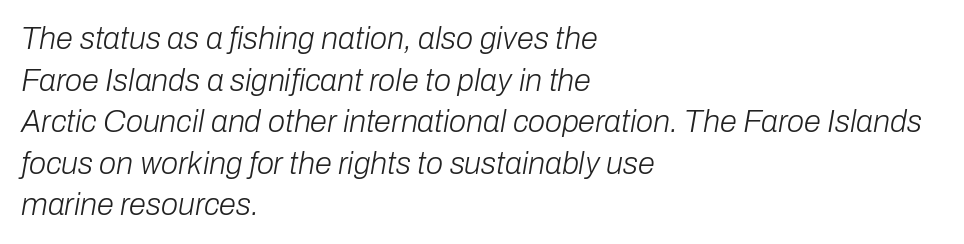
{"italic": "yes", "lean": "right", "slant_degrees": 10, "bold": "no", "weight": "light", "width": "normal", "stroke_contrast": "low", "x_height": "medium", "monospaced": "no", "underline": "no", "align": "left", "line_spacing": "normal", "line_spacing_ratio": 1.34, "letter_spacing": "normal", "letter_spacing_em": 0.0, "glyph_px": 31}
